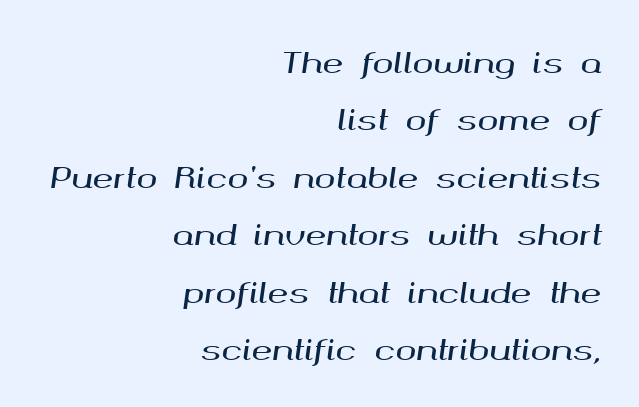
Q: Is the text italic (slanted)? A: Yes, it leans right by about 8 degrees.
Q: Is the text underlined? A: No.
Q: How is the paragraph aligned? A: Right-aligned.
Q: Is the spacing between letters normal or unusually wide? A: Normal.
Q: Is the spacing between lines tight, normal or loose? A: Loose.
Q: Width (condensed, normal, or wide)? A: Wide.
Q: Stroke contrast? A: Medium.
Q: x-height? A: Medium.
Q: Monospaced? A: No.
